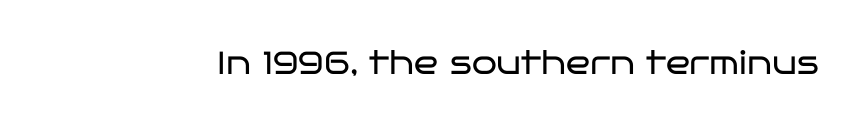
The image shows 32 px regular-weight, wide sans-serif type, upright; set normal letter spacing, not underlined; low stroke contrast and a large x-height.
